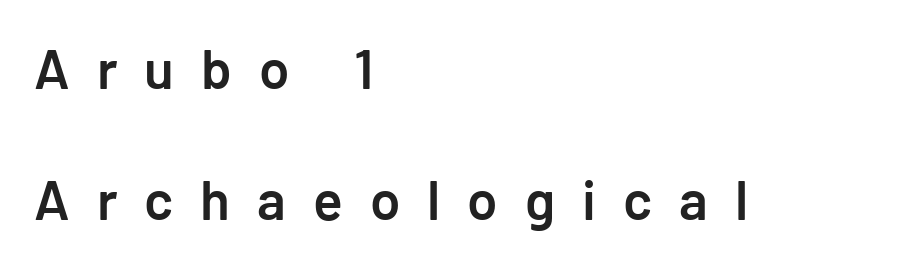
The typography opts for an upright posture over an oblique one. One glance says open: line gaps are wider than usual. A fair bit of extra ink — the face is semibold, not bold. Spacing between characters has been opened up far beyond the box default.
